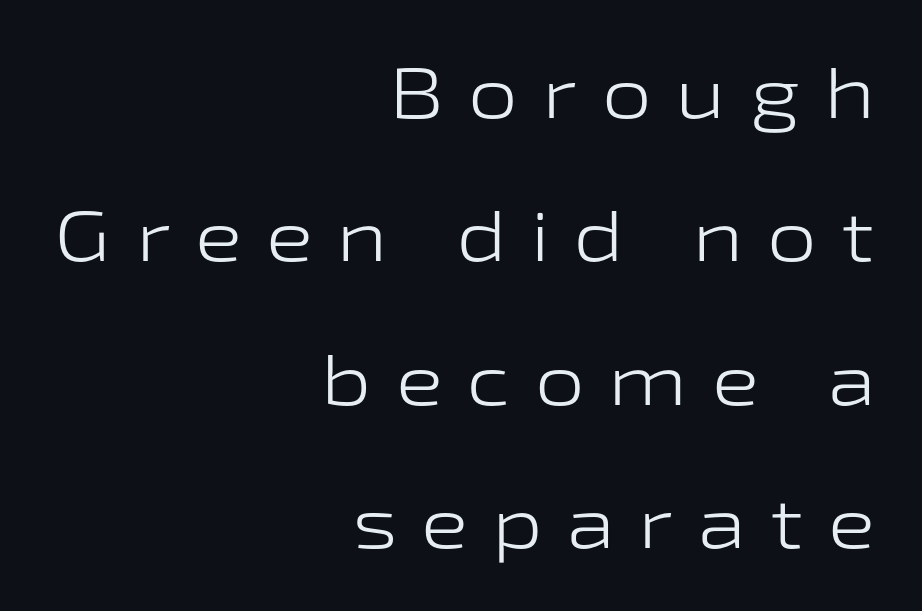
Visually the block forms a straight wall on the right and a jagged coastline on the left. Think of a printed novel: that variable character pitch is what you see here. Each stroke keeps to a modest, everyday thickness or less. A typesetter would call this heavily tracked-out type. The lettering stays uniformly vertical, giving the passage a roman look.
